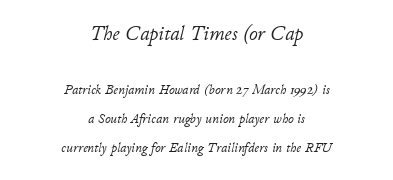
Q: Is the text bold? A: No.
Q: Is the text italic (slanted)? A: Yes, it leans right by about 11 degrees.
Q: Is the text underlined? A: No.
Q: How is the paragraph aligned? A: Centered.
Q: Is the spacing between letters normal or unusually wide? A: Normal.
Q: Is the spacing between lines tight, normal or loose? A: Loose.
Q: Which block of text is set in a larger size, the first (top) or the second (bottom)? A: The first (top) one.
